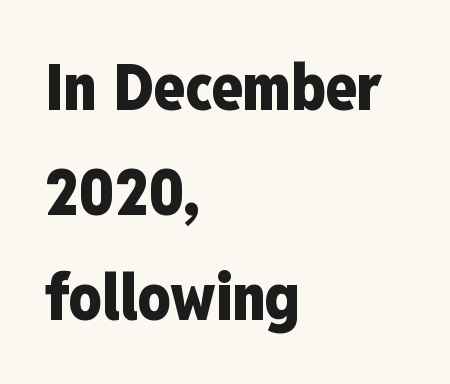
The face used here is proportionally spaced, like ordinary book or web type. Here the glyphs are tracked normally, forming tight word shapes. These words are printed bold, with thick strokes throughout. If you measured baseline to baseline, you'd find a middling distance.
